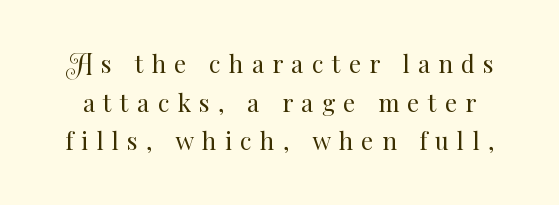
Does the lettering tilt? It doesn't — this is upright. Lines of text with bare space underneath. Stems and bowls with no extra thickness — not bold. Evenly set lines give the paragraph a standard silhouette.
